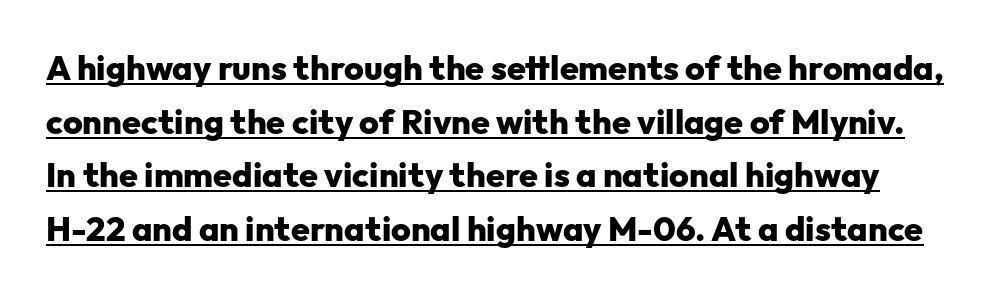
Observe the absence of serifs on each vertical stroke in this sample. Does the leading feel generous? No, just average. The sample's only ornament is a line tracing under the words. A typesetter would call this zero additional tracking.
